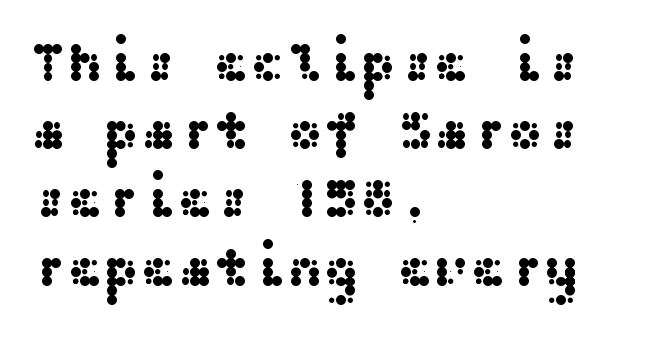
{"serif": "no", "italic": "no", "width": "wide", "stroke_contrast": "medium", "x_height": "medium", "underline": "no", "align": "left", "line_spacing_ratio": 1.24, "letter_spacing": "normal", "letter_spacing_em": 0.0, "glyph_px": 55}
